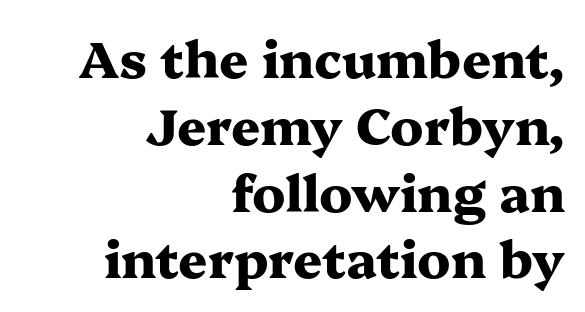
{"serif": "yes", "italic": "no", "bold": "yes", "weight": "heavy", "width": "wide", "stroke_contrast": "medium", "x_height": "medium", "monospaced": "no", "underline": "no", "align": "right", "line_spacing": "normal", "line_spacing_ratio": 1.31, "letter_spacing": "normal", "letter_spacing_em": 0.0, "glyph_px": 51}
